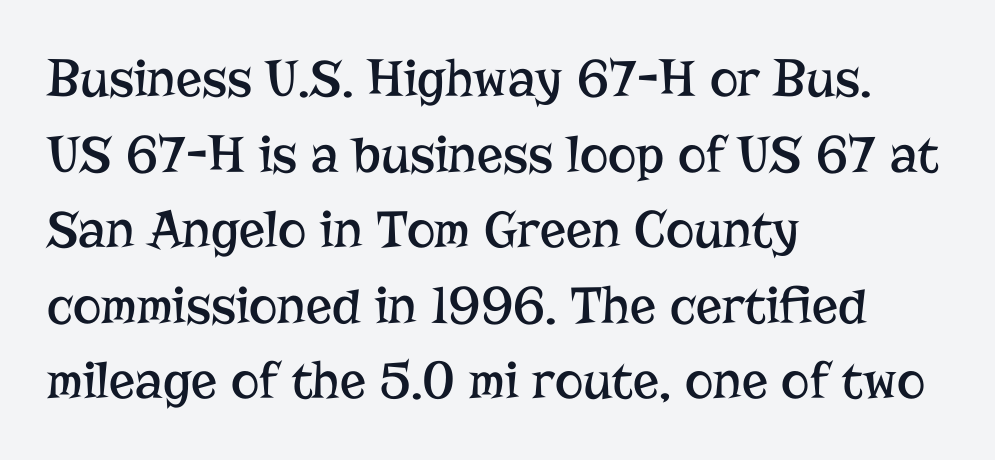
Q: Is the text bold? A: No.
Q: Is the text italic (slanted)? A: No, it is upright.
Q: Is the typeface a serif or a sans-serif typeface? A: Serif.
Q: Is the text underlined? A: No.
Q: How is the paragraph aligned? A: Left-aligned.
Q: Is the spacing between letters normal or unusually wide? A: Normal.
Q: Is the spacing between lines tight, normal or loose? A: Normal.
Q: Width (condensed, normal, or wide)? A: Normal.
Q: Stroke contrast? A: Low.
Q: x-height? A: Medium.
Q: Monospaced? A: No.
